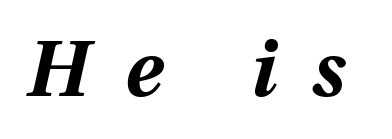
The passage shown is emphatically bold. The rendering uses natural spacing where letterforms have individual widths. Anything drawn beneath the words? Only blank space. Words appear elongated and porous because spacing is wide.
